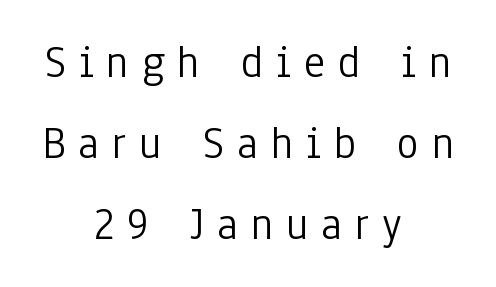
The image shows 46 px light, condensed sans-serif type, upright; set centered, line spacing 1.76x, unusually wide letter spacing (+0.28 em), not underlined; low stroke contrast and a medium x-height.
